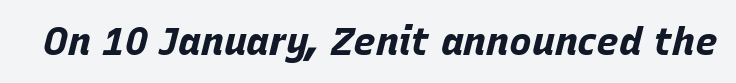
{"italic": "yes", "lean": "right", "slant_degrees": 15, "bold": "yes", "weight": "bold", "width": "normal", "stroke_contrast": "low", "x_height": "large", "monospaced": "no", "underline": "no", "letter_spacing": "normal", "letter_spacing_em": 0.0, "glyph_px": 38}
